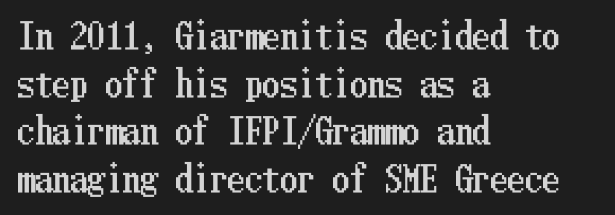
{"italic": "no", "width": "condensed", "stroke_contrast": "low", "x_height": "medium", "underline": "no", "align": "left", "line_spacing": "normal", "line_spacing_ratio": 1.36, "letter_spacing": "normal", "letter_spacing_em": 0.0, "glyph_px": 35}
